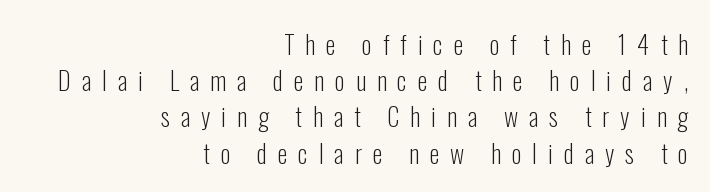
The image shows 25 px text type, upright; set right-aligned, normal line spacing (1.45x), unusually wide letter spacing (+0.44 em), not underlined.
